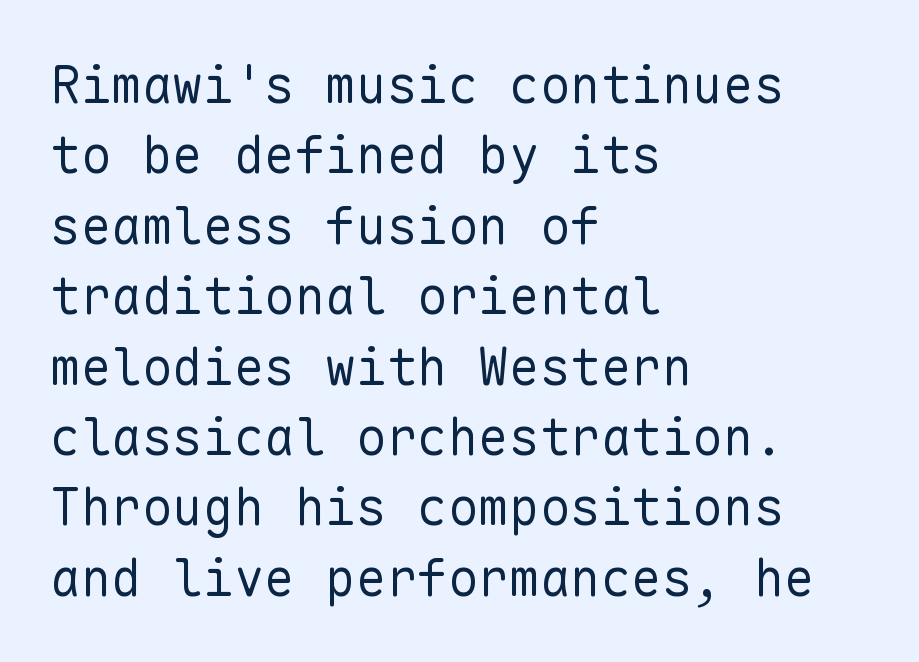
The image shows 51 px regular-weight sans-serif type, upright, monospaced; set left-aligned, normal line spacing (1.38x), normal letter spacing, not underlined; low stroke contrast and a medium x-height.
